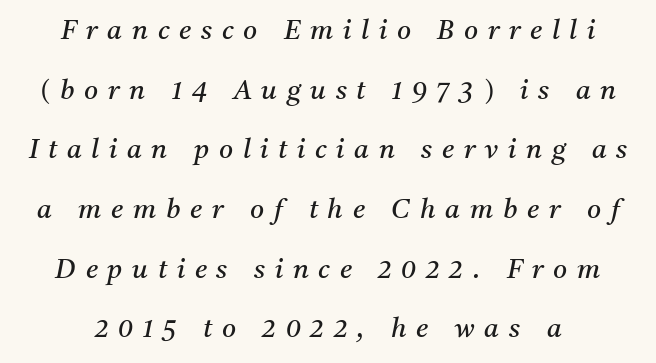
Widely set lines give the paragraph a tall, airy silhouette. Each row of text sits above clean, open space. How are the letters spaced? Widely, with obvious added tracking. Counters stay open thanks to moderate or lighter strokes.
